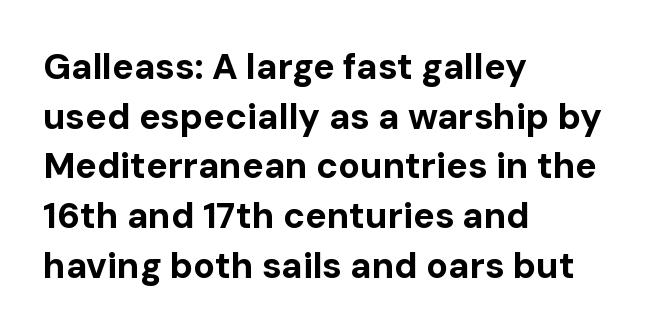
Default kerning and tracking; the words read as compact shapes. The lines in this sample share a left origin and differ only in where they stop. The face used here is a sans, in the tradition of grotesques and geometrics. A normal amount of white space separates one row of letters from the next. This sample has the flowing, uneven cadence of proportional lettering. Weight check: bold — yes, fully.
